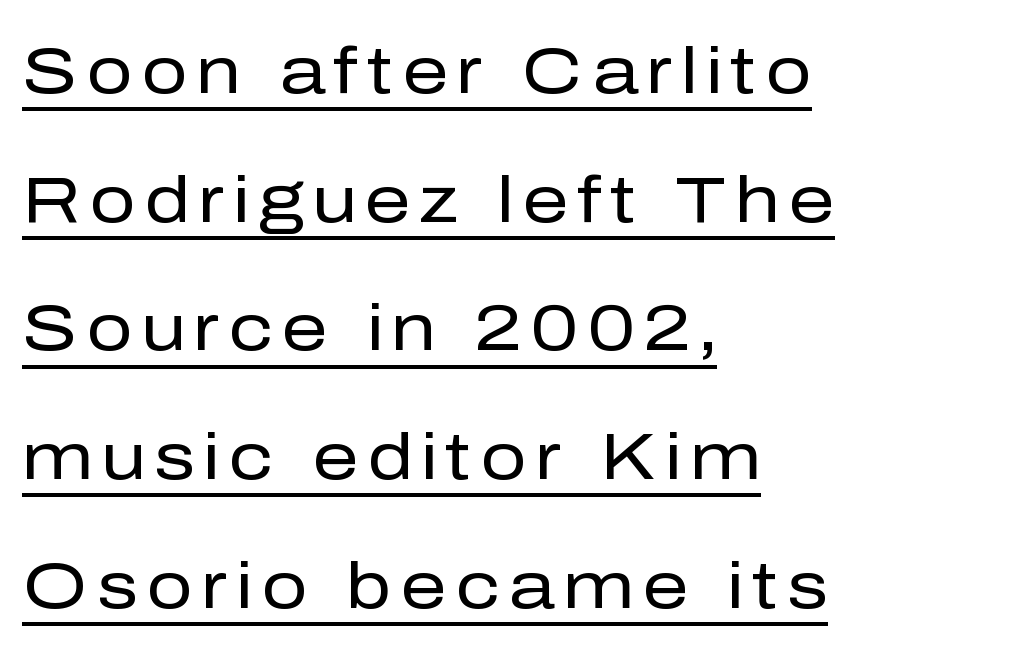
The image shows 65 px regular-weight sans-serif type, upright; set left-aligned, loose line spacing (1.98x), underlined; low stroke contrast and a medium x-height.
